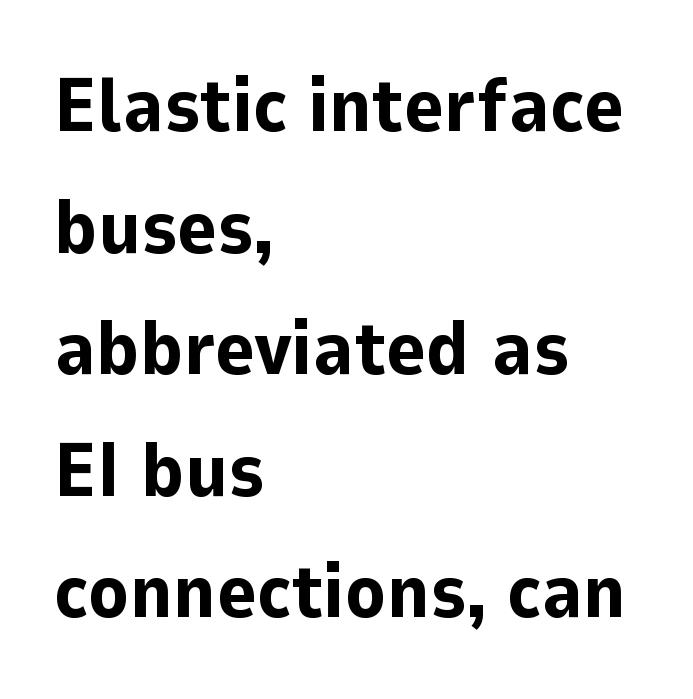
Is the letter spacing exaggerated? No — it looks like the ordinary default. Is this a sans? Yes — the strokes have no serifs. Check the space under the baseline: it is left empty. Style check: upright.
